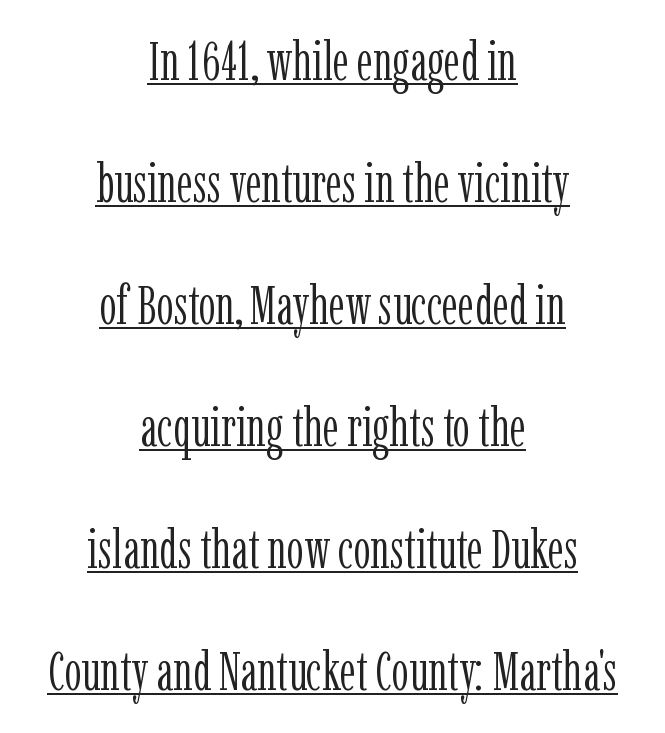
{"serif": "yes", "italic": "no", "bold": "no", "weight": "light", "width": "condensed", "stroke_contrast": "low", "x_height": "medium", "monospaced": "no", "underline": "yes", "align": "center", "line_spacing": "loose", "line_spacing_ratio": 2.26, "letter_spacing": "normal", "letter_spacing_em": 0.0, "glyph_px": 54}
